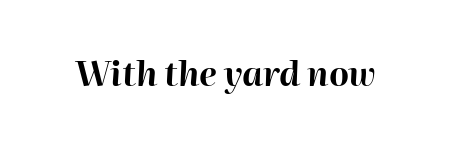
Q: Is the text bold? A: Yes.
Q: Is the text italic (slanted)? A: Yes, it leans right by about 2 degrees.
Q: Is the text underlined? A: No.
Q: Is the spacing between letters normal or unusually wide? A: Normal.
Q: Width (condensed, normal, or wide)? A: Normal.
Q: Stroke contrast? A: High.
Q: x-height? A: Medium.
Q: Monospaced? A: No.
